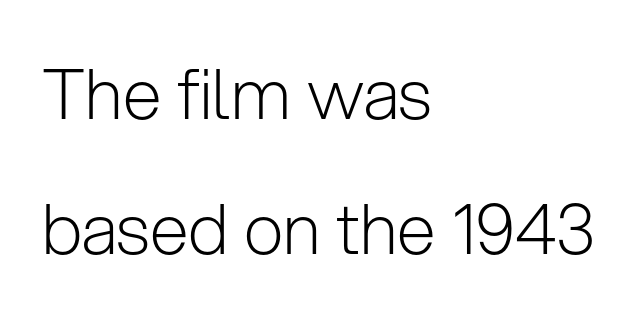
Italic? Not at all — the glyphs are vertical. In CSS terms this would be text-align: left. In terms of letterspacing, this is plain default setting. A clean baseline with only descenders dipping below it. The passage shown is typed in a proportional face where columns would drift. The characters display no serif detailing; their extremities are plain.
